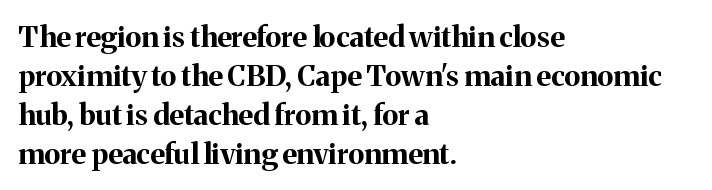
Q: Is the text bold? A: Yes.
Q: Is the text italic (slanted)? A: No, it is upright.
Q: Is the typeface a serif or a sans-serif typeface? A: Serif.
Q: Is the text underlined? A: No.
Q: How is the paragraph aligned? A: Left-aligned.
Q: Is the spacing between letters normal or unusually wide? A: Normal.
Q: Is the spacing between lines tight, normal or loose? A: Normal.
Q: Width (condensed, normal, or wide)? A: Normal.
Q: Stroke contrast? A: Medium.
Q: x-height? A: Medium.
Q: Monospaced? A: No.
